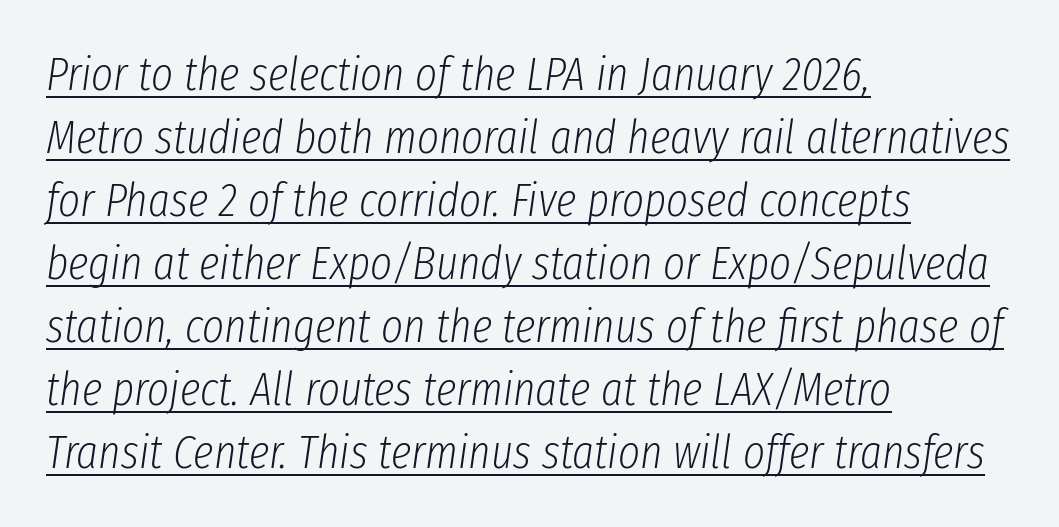
Observe the lean: these are italic letterforms. The words here are underlined. Think of a printed novel: that variable character pitch is what you see here. Stems and bowls with no extra thickness — not bold. A typesetter would call this leading conventional body-copy spacing. Every row of glyphs begins at an identical x-position on the left.
